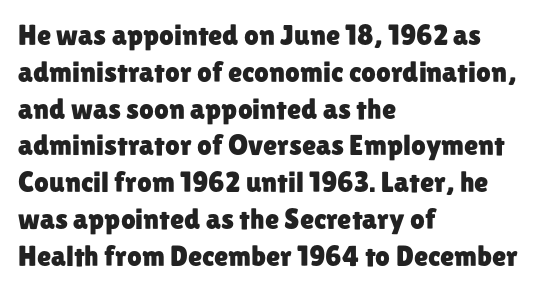
{"serif": "no", "italic": "no", "width": "normal", "stroke_contrast": "low", "x_height": "medium", "monospaced": "no", "underline": "no", "align": "left", "line_spacing": "normal", "line_spacing_ratio": 1.27, "letter_spacing": "normal", "letter_spacing_em": 0.0, "glyph_px": 29}
